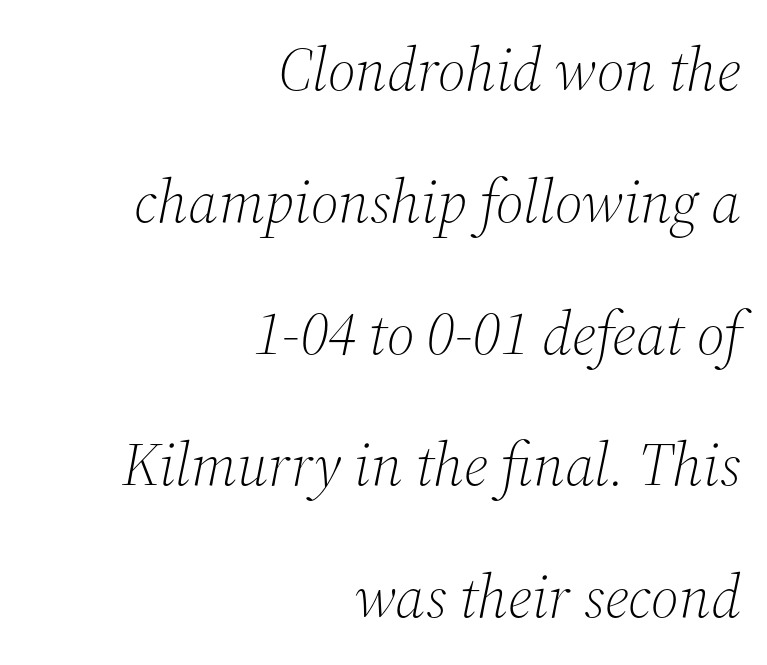
The image shows 61 px light serif type, italic (leaning right); set right-aligned, loose line spacing (2.16x), normal letter spacing, not underlined; medium stroke contrast and a medium x-height.
